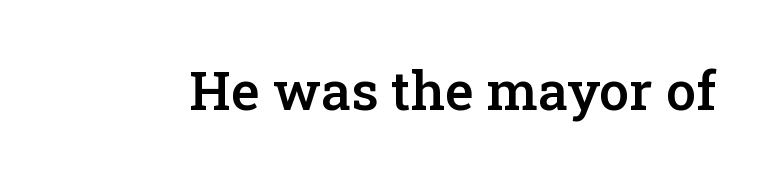
Q: Is the text bold? A: Semi-bold.
Q: Is the text italic (slanted)? A: No, it is upright.
Q: Is the typeface a serif or a sans-serif typeface? A: Serif.
Q: Is the text underlined? A: No.
Q: Is the spacing between letters normal or unusually wide? A: Normal.
Q: Width (condensed, normal, or wide)? A: Normal.
Q: Stroke contrast? A: Low.
Q: x-height? A: Medium.
Q: Monospaced? A: No.
